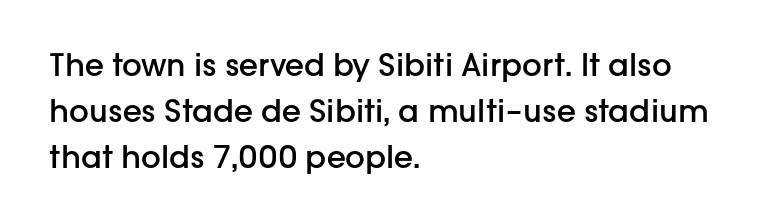
The image shows 31 px semibold sans-serif type, upright; set left-aligned, normal line spacing (1.49x), normal letter spacing, not underlined; low stroke contrast and a medium x-height.
